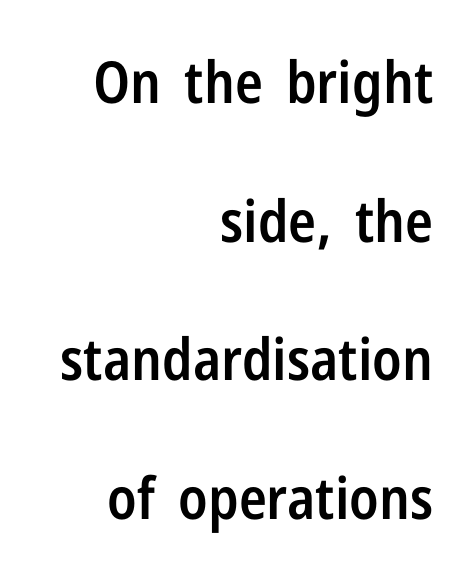
The glyphs are unaccompanied by any horizontal stroke below them. Caption: multi-line text, flush right, ragged left. Notice how the stems are strictly vertical — no italics here. What kind of face is this? One without serifs — a sans. The line texture is even and compact thanks to regular tracking. Students, this is semibold: more ink than regular, less than bold.
